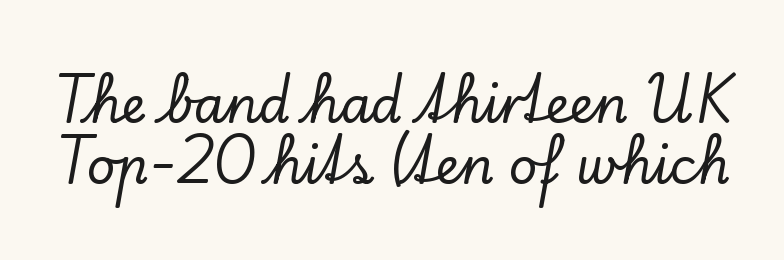
Q: Is the text italic (slanted)? A: Yes.
Q: Is the typeface a serif or a sans-serif typeface? A: Serif.
Q: Is the text underlined? A: No.
Q: Is the spacing between letters normal or unusually wide? A: Normal.
Q: Width (condensed, normal, or wide)? A: Normal.
Q: Stroke contrast? A: Low.
Q: x-height? A: Small.
Q: Monospaced? A: No.
